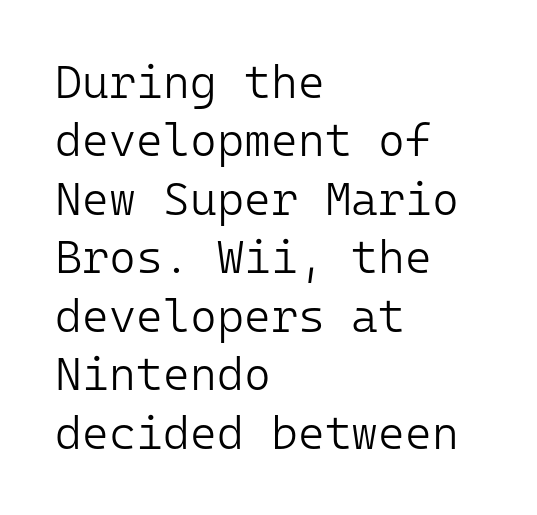
The image shows 46 px light sans-serif type, upright, monospaced; set left-aligned, normal line spacing (1.27x), normal letter spacing, not underlined; low stroke contrast and a medium x-height.
